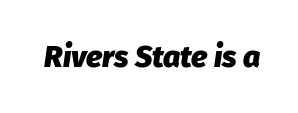
Q: Is the text bold? A: Yes.
Q: Is the text italic (slanted)? A: Yes, it leans right by about 8 degrees.
Q: Is the text underlined? A: No.
Q: Is the spacing between letters normal or unusually wide? A: Normal.
Q: Width (condensed, normal, or wide)? A: Normal.
Q: Stroke contrast? A: Low.
Q: x-height? A: Medium.
Q: Monospaced? A: No.
